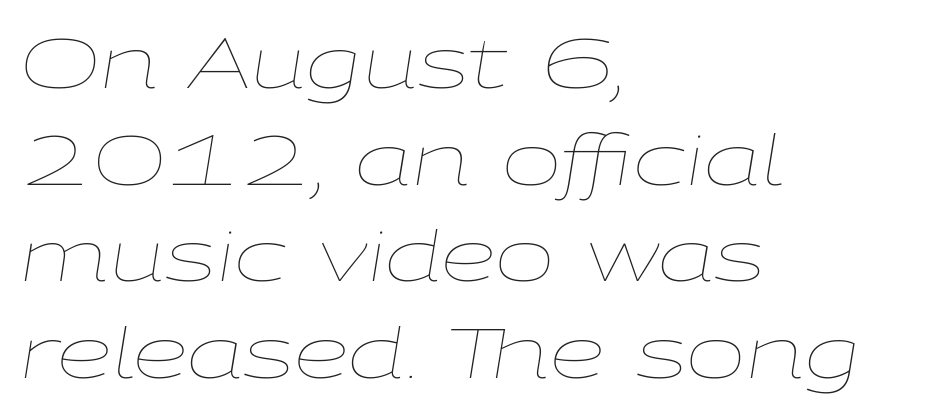
The image shows 71 px thin, wide type, italic (leaning right); set left-aligned, normal line spacing (1.36x), normal letter spacing, not underlined; low stroke contrast and a medium x-height.
